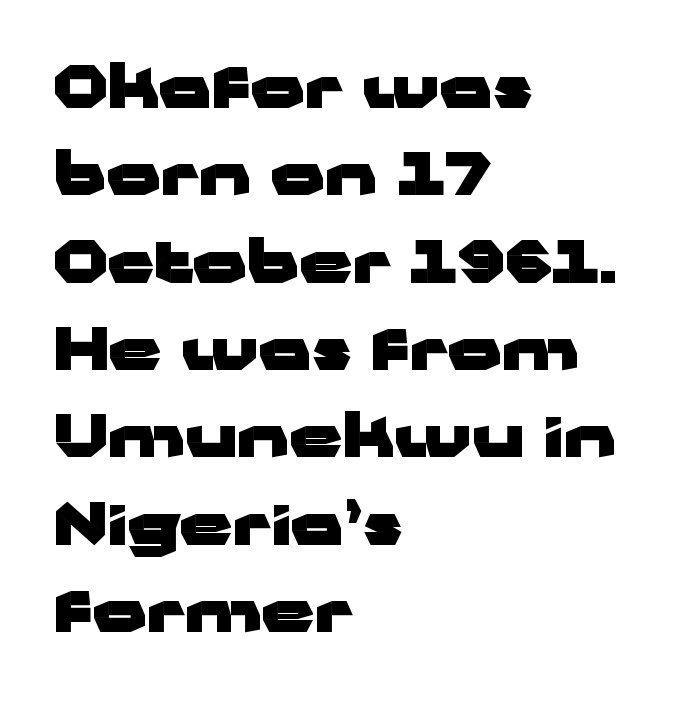
The image shows 59 px heavy, wide sans-serif type, upright; set left-aligned, normal line spacing (1.48x), normal letter spacing, not underlined; low stroke contrast and a medium x-height.
